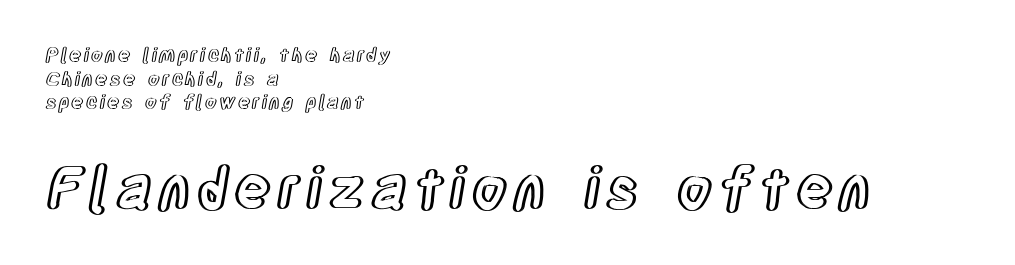
Q: Is the text italic (slanted)? A: Yes.
Q: Is the text underlined? A: No.
Q: How is the paragraph aligned? A: Left-aligned.
Q: Which block of text is set in a larger size, the first (top) or the second (bottom)? A: The second (bottom) one.
Q: Width (condensed, normal, or wide)? A: Condensed.
Q: x-height? A: Large.
Q: Monospaced? A: No.
